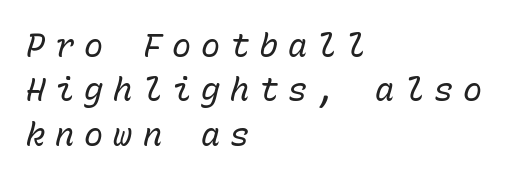
{"italic": "yes", "lean": "right", "slant_degrees": 15, "bold": "no", "weight": "regular", "width": "normal", "stroke_contrast": "low", "x_height": "medium", "monospaced": "yes", "underline": "no", "align": "left", "line_spacing": "normal", "line_spacing_ratio": 1.39, "letter_spacing": "wide", "letter_spacing_em": 0.31, "glyph_px": 32}
